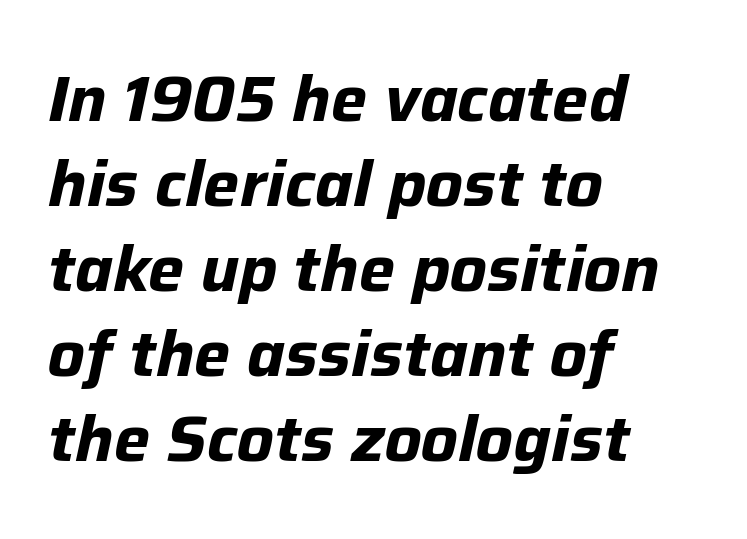
The image shows 64 px bold type, italic (leaning right); set left-aligned, normal line spacing (1.33x), normal letter spacing, not underlined; low stroke contrast and a medium x-height.
